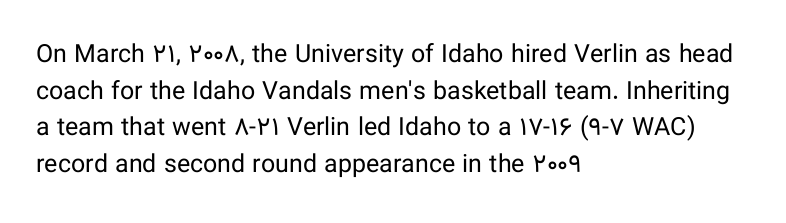
Q: Is the text bold? A: No.
Q: Is the text italic (slanted)? A: No, it is upright.
Q: Is the text underlined? A: No.
Q: How is the paragraph aligned? A: Left-aligned.
Q: Is the spacing between letters normal or unusually wide? A: Normal.
Q: Is the spacing between lines tight, normal or loose? A: Normal.
